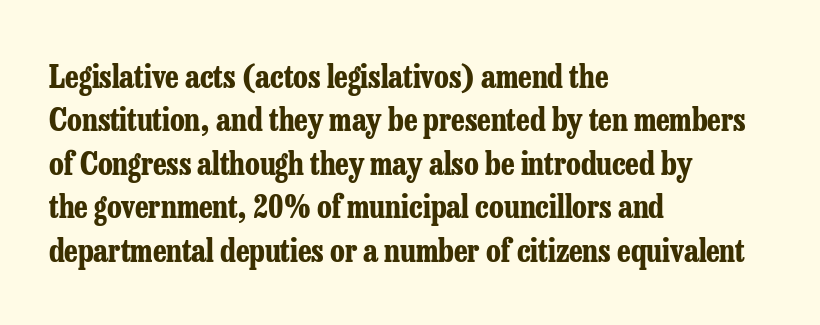
{"serif": "yes", "italic": "no", "bold": "yes", "weight": "bold", "width": "condensed", "stroke_contrast": "low", "x_height": "medium", "monospaced": "no", "underline": "no", "align": "left", "line_spacing": "normal", "line_spacing_ratio": 1.4, "letter_spacing": "normal", "letter_spacing_em": 0.0, "glyph_px": 31}
